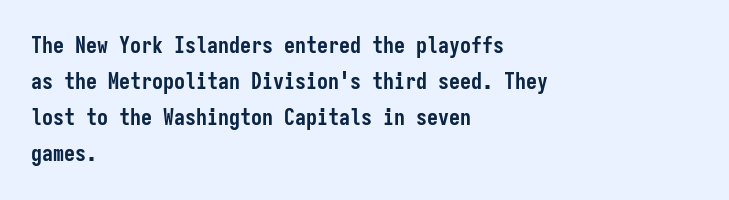
Q: Is the text bold? A: Yes.
Q: Is the text italic (slanted)? A: No, it is upright.
Q: Is the text underlined? A: No.
Q: How is the paragraph aligned? A: Left-aligned.
Q: Is the spacing between letters normal or unusually wide? A: Normal.
Q: Is the spacing between lines tight, normal or loose? A: Normal.
